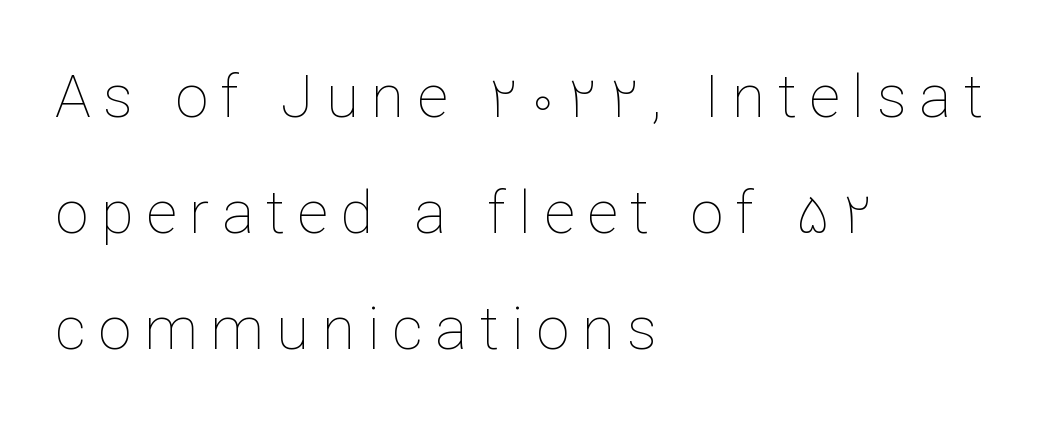
Q: Is the text bold? A: No.
Q: Is the text italic (slanted)? A: No, it is upright.
Q: Is the text underlined? A: No.
Q: How is the paragraph aligned? A: Left-aligned.
Q: Is the spacing between letters normal or unusually wide? A: Unusually wide.
Q: Is the spacing between lines tight, normal or loose? A: Loose.
Q: Width (condensed, normal, or wide)? A: Normal.
Q: Stroke contrast? A: Low.
Q: x-height? A: Medium.
Q: Monospaced? A: No.
